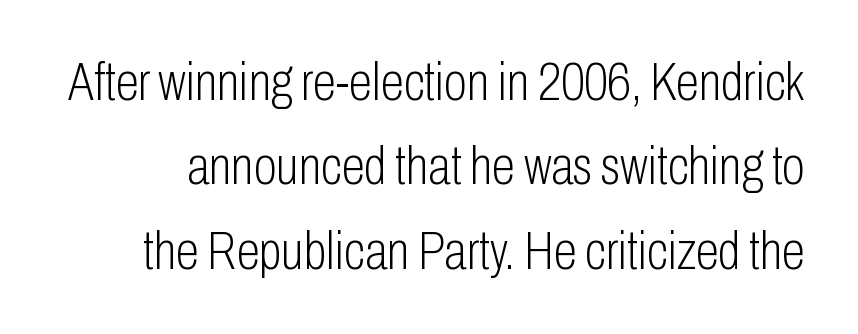
{"serif": "no", "italic": "no", "bold": "no", "weight": "light", "width": "condensed", "stroke_contrast": "low", "x_height": "medium", "monospaced": "no", "underline": "no", "line_spacing": "normal", "line_spacing_ratio": 1.59, "letter_spacing": "normal", "letter_spacing_em": 0.0, "glyph_px": 53}
